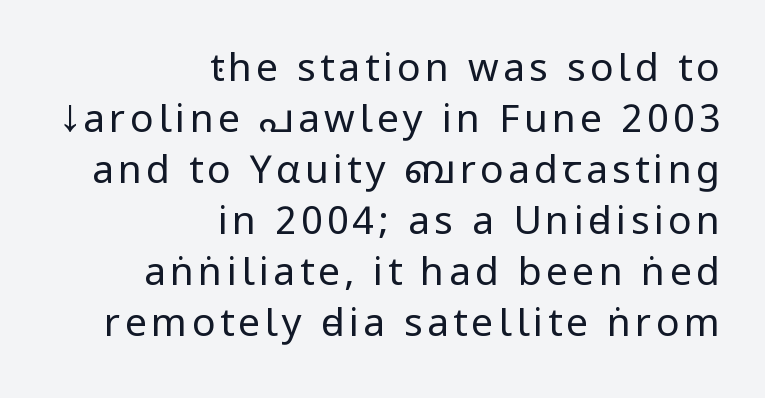
Q: Is the text bold? A: No.
Q: Is the text italic (slanted)? A: No, it is upright.
Q: Is the typeface a serif or a sans-serif typeface? A: Sans-serif.
Q: Is the text underlined? A: No.
Q: How is the paragraph aligned? A: Right-aligned.
Q: Is the spacing between lines tight, normal or loose? A: Normal.
Q: Width (condensed, normal, or wide)? A: Condensed.
Q: Stroke contrast? A: Low.
Q: x-height? A: Large.
Q: Monospaced? A: No.
